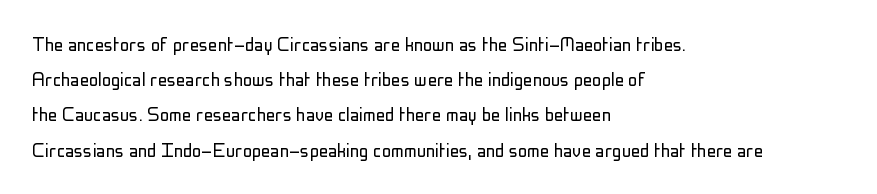
A typesetter would call this leading conventional body-copy spacing. Casual observation: everything's shoved over to the left. Counters stay open thanks to moderate or lighter strokes. The lettering stays uniformly vertical, giving the passage a roman look. No extra tracking has been applied to these lines. The gap between lines stays unmarked.
